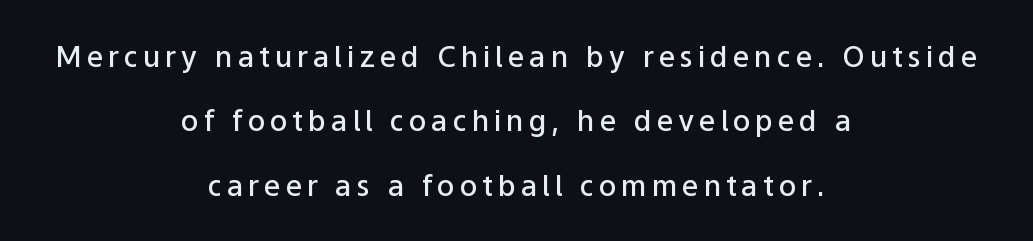
{"serif": "no", "italic": "no", "bold": "semi", "weight": "semibold", "width": "normal", "stroke_contrast": "low", "x_height": "medium", "monospaced": "no", "underline": "no", "align": "center", "line_spacing": "loose", "line_spacing_ratio": 2.22, "glyph_px": 29}
